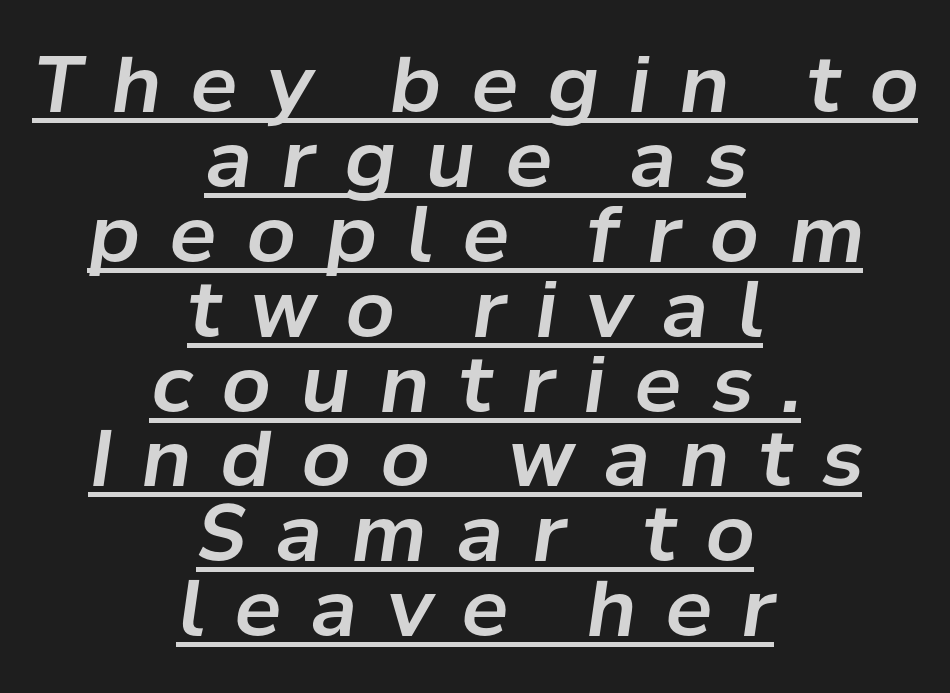
Q: Is the text italic (slanted)? A: Yes, it leans right by about 8 degrees.
Q: Is the text underlined? A: Yes.
Q: How is the paragraph aligned? A: Centered.
Q: Is the spacing between letters normal or unusually wide? A: Unusually wide.
Q: Is the spacing between lines tight, normal or loose? A: Tight.
Q: Width (condensed, normal, or wide)? A: Normal.
Q: Stroke contrast? A: Low.
Q: x-height? A: Medium.
Q: Monospaced? A: No.
